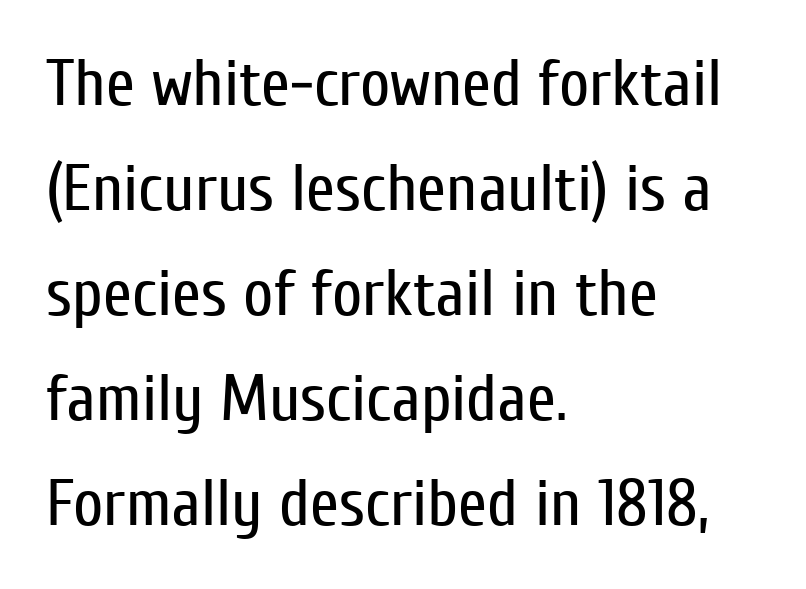
Q: Is the text bold? A: No.
Q: Is the text italic (slanted)? A: No, it is upright.
Q: Is the typeface a serif or a sans-serif typeface? A: Sans-serif.
Q: Is the text underlined? A: No.
Q: How is the paragraph aligned? A: Left-aligned.
Q: Is the spacing between letters normal or unusually wide? A: Normal.
Q: Is the spacing between lines tight, normal or loose? A: Normal.
Q: Width (condensed, normal, or wide)? A: Condensed.
Q: Stroke contrast? A: Low.
Q: x-height? A: Medium.
Q: Monospaced? A: No.
